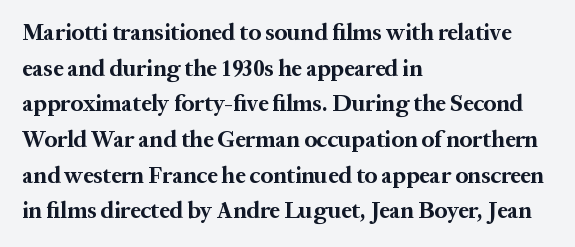
{"italic": "no", "bold": "yes", "underline": "no", "align": "left", "line_spacing": "normal", "line_spacing_ratio": 1.55, "letter_spacing": "normal", "letter_spacing_em": 0.0, "glyph_px": 23}
